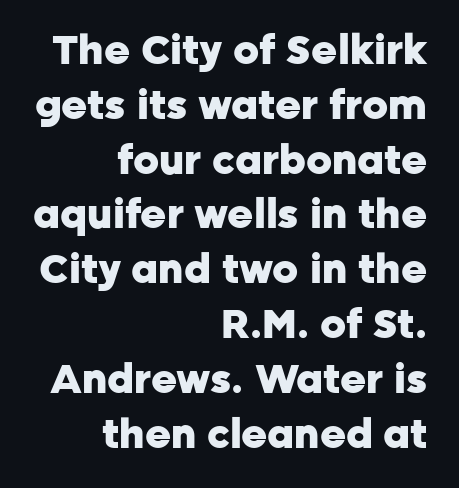
The image shows 40 px heavy sans-serif type, upright; set right-aligned, normal line spacing (1.37x), normal letter spacing, not underlined; low stroke contrast and a medium x-height.
